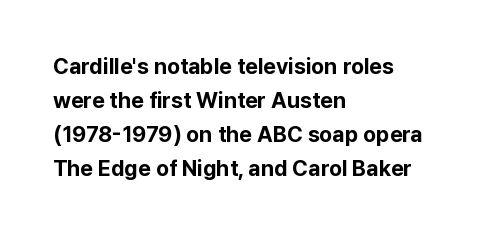
The image shows 22 px bold type, upright; set left-aligned, normal line spacing (1.54x), normal letter spacing, not underlined.
